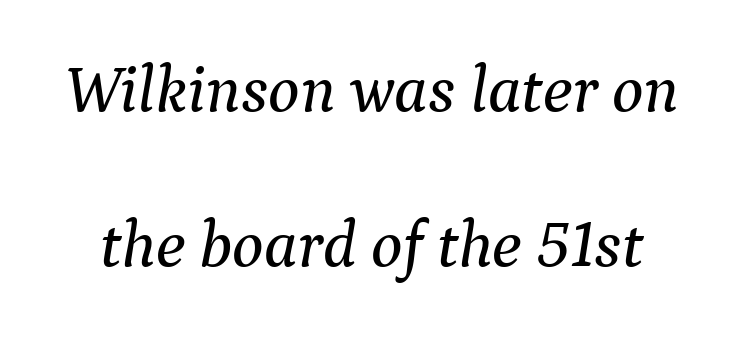
{"serif": "yes", "italic": "yes", "lean": "right", "slant_degrees": 9, "width": "normal", "stroke_contrast": "medium", "x_height": "medium", "monospaced": "no", "underline": "no", "line_spacing": "loose", "line_spacing_ratio": 2.35, "letter_spacing": "normal", "letter_spacing_em": 0.0, "glyph_px": 66}
